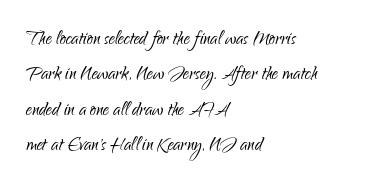
Tracking value appears to be zero — textbook default spacing. Leftover space on each line is placed entirely after the last word. This is not heavy type; no bold has been used.
